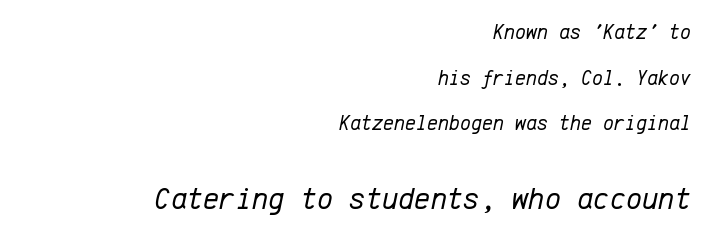
Q: Is the text bold? A: No.
Q: Is the text italic (slanted)? A: Yes, it leans right by about 12 degrees.
Q: Is the text underlined? A: No.
Q: How is the paragraph aligned? A: Right-aligned.
Q: Is the spacing between letters normal or unusually wide? A: Normal.
Q: Is the spacing between lines tight, normal or loose? A: Loose.
Q: Which block of text is set in a larger size, the first (top) or the second (bottom)? A: The second (bottom) one.
Q: Width (condensed, normal, or wide)? A: Normal.
Q: Stroke contrast? A: Low.
Q: x-height? A: Medium.
Q: Monospaced? A: Yes.
